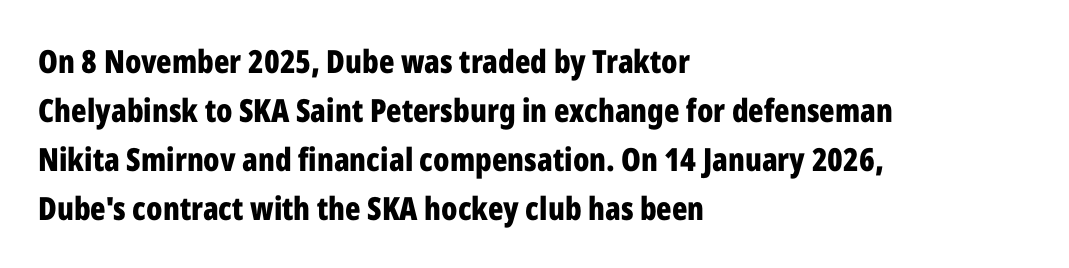
{"serif": "no", "italic": "no", "bold": "yes", "weight": "bold", "width": "condensed", "stroke_contrast": "low", "x_height": "medium", "monospaced": "no", "underline": "no", "align": "left", "line_spacing": "normal", "line_spacing_ratio": 1.53, "letter_spacing": "normal", "letter_spacing_em": 0.0, "glyph_px": 32}
